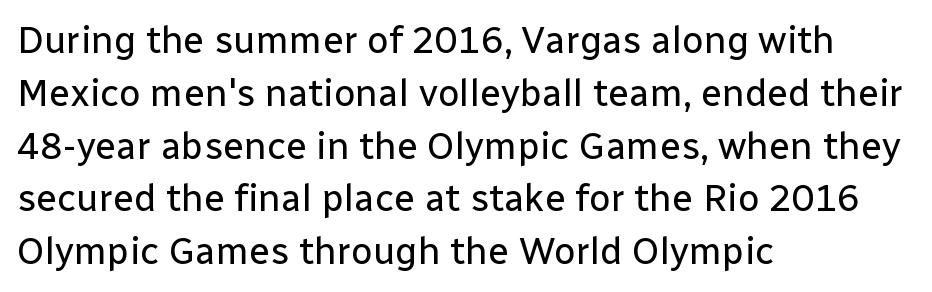
Q: Is the text bold? A: No.
Q: Is the text italic (slanted)? A: No, it is upright.
Q: Is the typeface a serif or a sans-serif typeface? A: Sans-serif.
Q: Is the text underlined? A: No.
Q: How is the paragraph aligned? A: Left-aligned.
Q: Is the spacing between letters normal or unusually wide? A: Normal.
Q: Is the spacing between lines tight, normal or loose? A: Normal.
Q: Width (condensed, normal, or wide)? A: Normal.
Q: Stroke contrast? A: Low.
Q: x-height? A: Medium.
Q: Monospaced? A: No.
